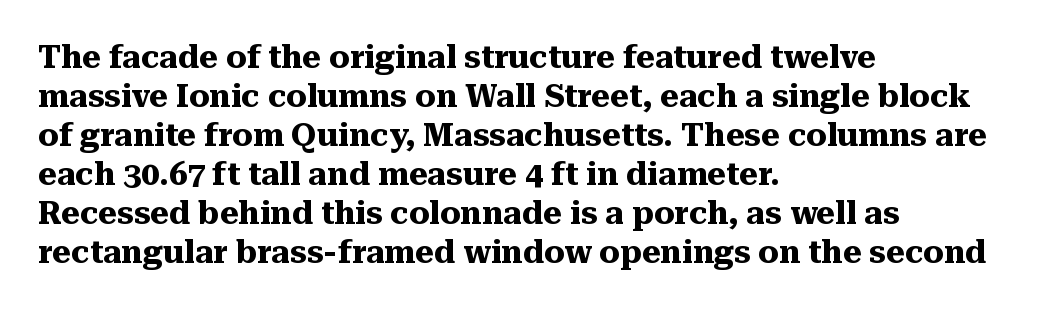
Q: Is the text bold? A: Yes.
Q: Is the text italic (slanted)? A: No, it is upright.
Q: Is the typeface a serif or a sans-serif typeface? A: Serif.
Q: Is the text underlined? A: No.
Q: How is the paragraph aligned? A: Left-aligned.
Q: Is the spacing between letters normal or unusually wide? A: Normal.
Q: Width (condensed, normal, or wide)? A: Normal.
Q: Stroke contrast? A: Medium.
Q: x-height? A: Medium.
Q: Monospaced? A: No.
